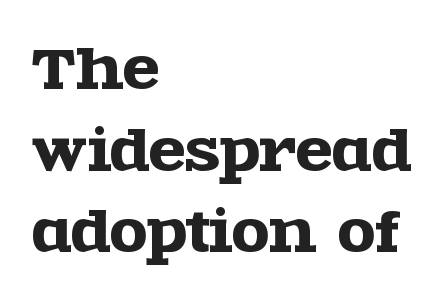
{"serif": "yes", "italic": "no", "width": "wide", "x_height": "large", "monospaced": "no", "underline": "no", "align": "left", "line_spacing": "normal", "line_spacing_ratio": 1.51, "letter_spacing": "normal", "letter_spacing_em": 0.0, "glyph_px": 54}
